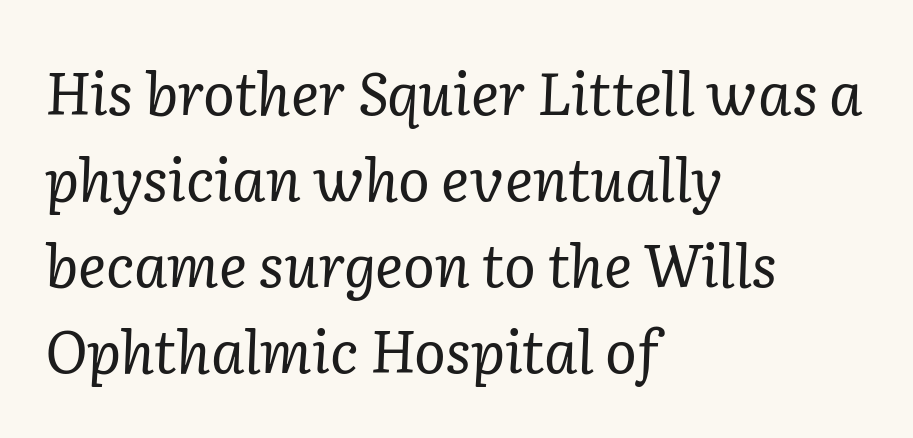
{"serif": "yes", "italic": "yes", "lean": "right", "slant_degrees": 2, "bold": "no", "weight": "regular", "width": "normal", "stroke_contrast": "low", "x_height": "medium", "monospaced": "no", "underline": "no", "align": "left", "line_spacing": "normal", "line_spacing_ratio": 1.46, "letter_spacing": "normal", "letter_spacing_em": 0.0, "glyph_px": 59}
